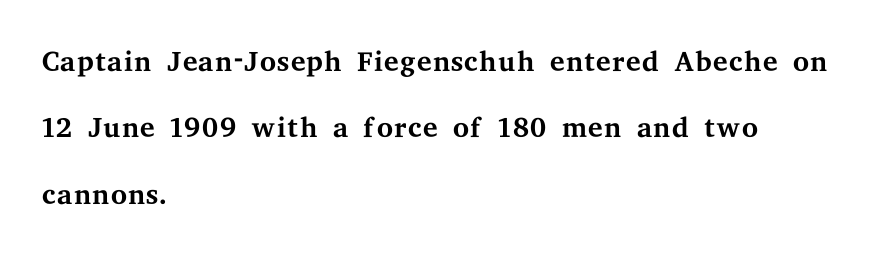
Nothing unusual about the tracking: characters are spaced as the font intends. These lines are set flush left with a ragged right edge. No italicization has been applied; the sample stays upright. Check the space under the baseline: it is left empty. Stems here are at most as thick as an everyday book face. The rows are spaced the way most documents space them.
